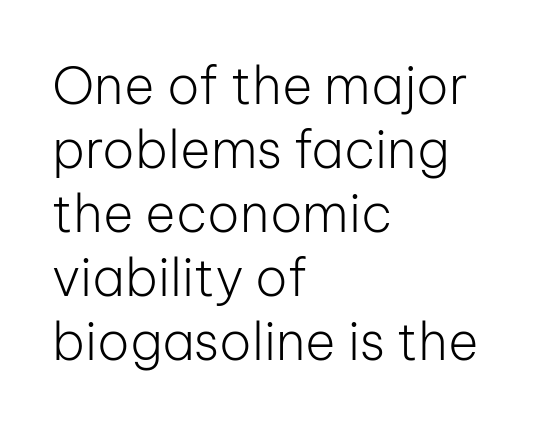
The image shows 52 px light sans-serif type, upright; set left-aligned, line spacing 1.23x, normal letter spacing, not underlined; low stroke contrast and a medium x-height.
